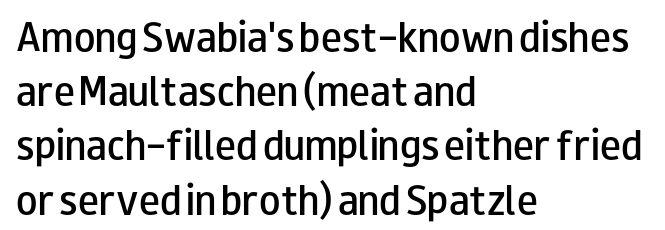
To sum up the face: it is a sans, with no serifs. The gaps between neighbouring characters are ordinary and unremarkable. Proportional: the letters do not fall into vertical columns. The strokes are fattened partway — semibold, not bold.
